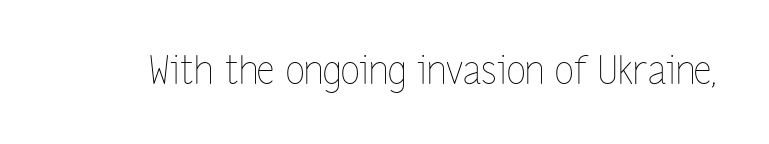
Bold? No — there's no thickening of the strokes. The letters stand upright; this is a roman face. The rendering uses natural spacing where letterforms have individual widths. Honestly, the letter spacing is just normal — you wouldn't notice it. Unmarked baselines from the first word to the last.
